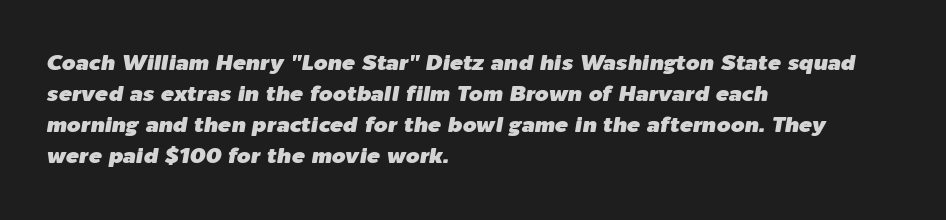
{"italic": "yes", "lean": "right", "slant_degrees": 9, "underline": "no", "align": "left", "line_spacing": "normal", "line_spacing_ratio": 1.41, "letter_spacing": "normal", "letter_spacing_em": 0.0, "glyph_px": 22}
